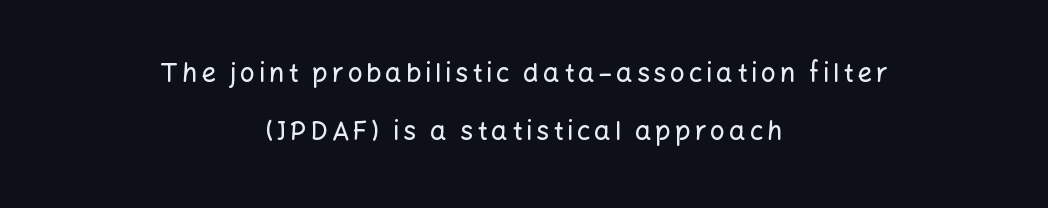
The image shows 26 px text type, upright; set centered, loose line spacing (2.23x), not underlined.
